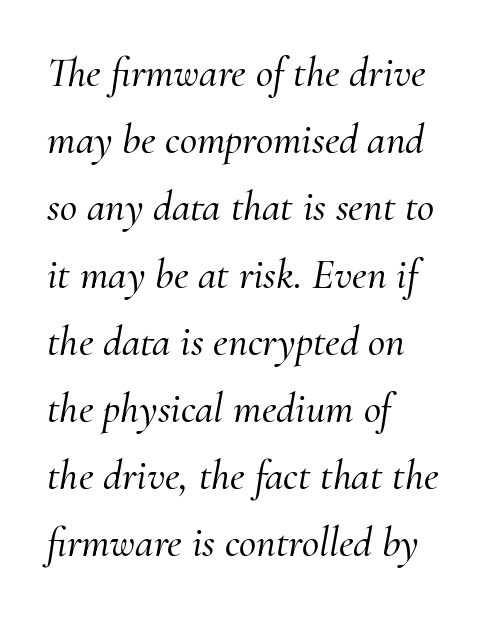
Q: Is the text italic (slanted)? A: Yes, it leans right by about 10 degrees.
Q: Is the typeface a serif or a sans-serif typeface? A: Serif.
Q: Is the text underlined? A: No.
Q: How is the paragraph aligned? A: Left-aligned.
Q: Is the spacing between letters normal or unusually wide? A: Normal.
Q: Is the spacing between lines tight, normal or loose? A: Normal.
Q: Width (condensed, normal, or wide)? A: Normal.
Q: Stroke contrast? A: Medium.
Q: x-height? A: Small.
Q: Monospaced? A: No.
